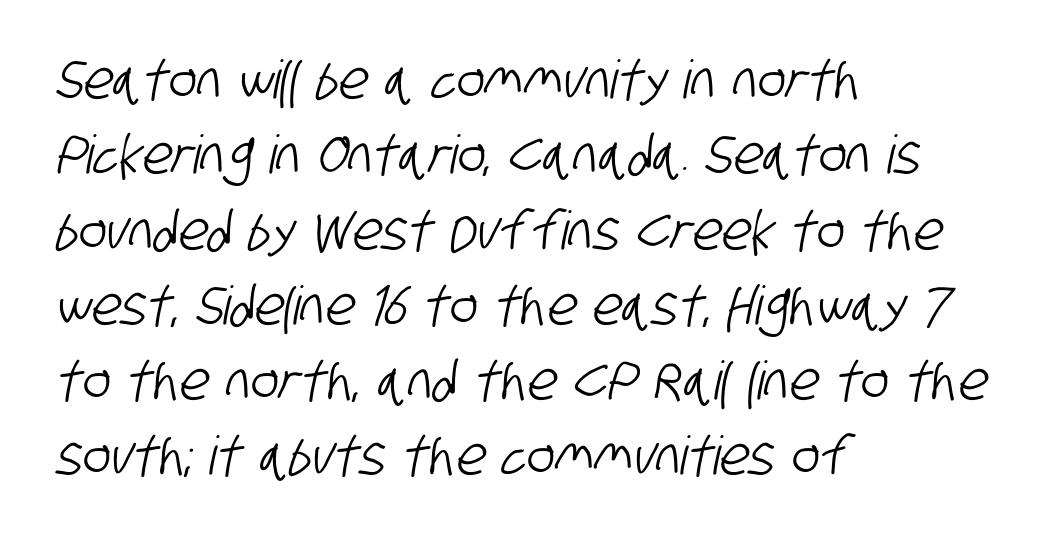
Q: Is the typeface a serif or a sans-serif typeface? A: Sans-serif.
Q: Is the text underlined? A: No.
Q: How is the paragraph aligned? A: Left-aligned.
Q: Is the spacing between letters normal or unusually wide? A: Normal.
Q: Is the spacing between lines tight, normal or loose? A: Normal.
Q: Width (condensed, normal, or wide)? A: Condensed.
Q: Stroke contrast? A: Low.
Q: x-height? A: Large.
Q: Monospaced? A: No.
